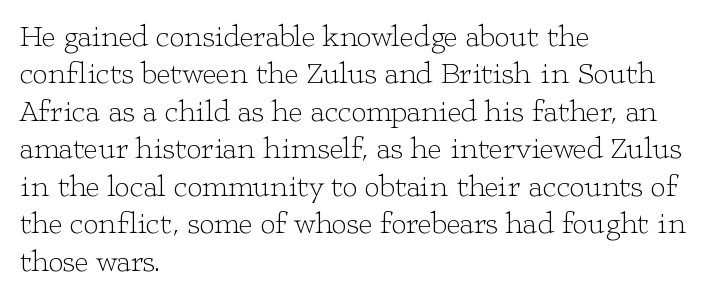
Summary of weight: not heavy and not bold. Each letter keeps its own natural width here, so spacing adapts to shape. These lines stack with their left ends in a neat column. In terms of leading, this rendering sits right in the middle. Ordinary non-slanted type is in use.
